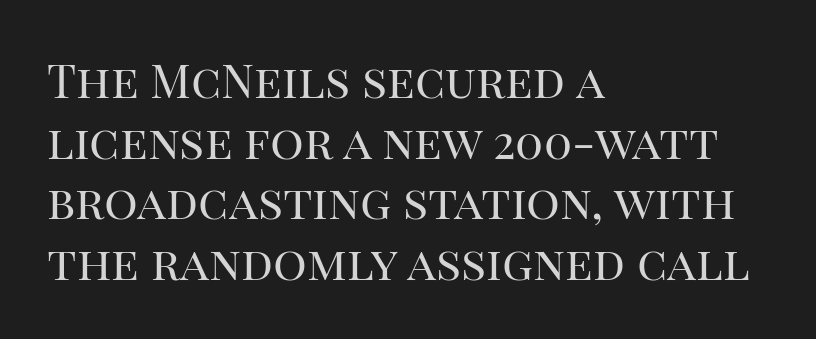
The image shows 47 px regular-weight serif type, upright; set left-aligned, normal line spacing (1.29x), normal letter spacing, not underlined; high stroke contrast and a large x-height.
